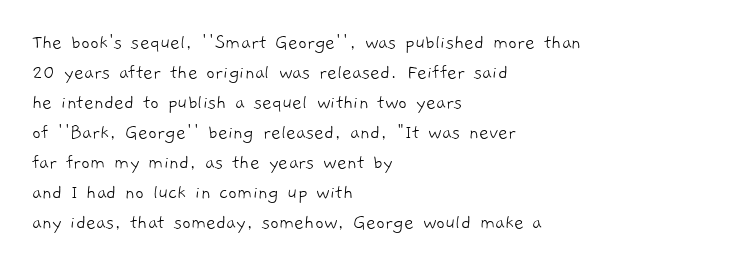
Has an underline been added? It has not. The face looks like a standard text weight, possibly lighter. The designer left line spacing at the default. Letter spacing: default.
